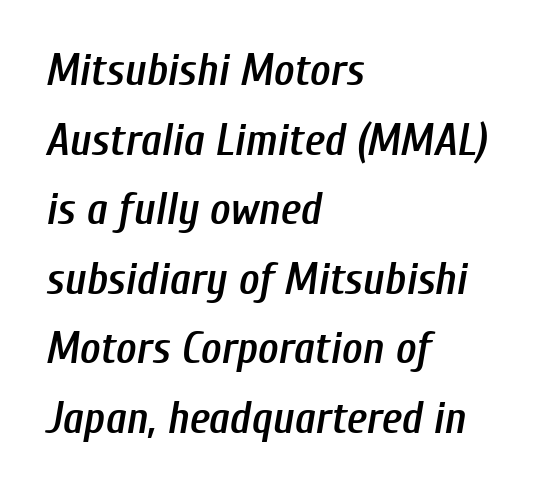
The image shows 44 px semibold, condensed type, italic (leaning right); set left-aligned, normal line spacing (1.58x), normal letter spacing, not underlined; low stroke contrast and a medium x-height.
